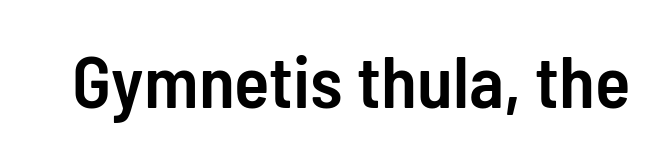
Q: Is the text bold? A: Semi-bold.
Q: Is the text italic (slanted)? A: No, it is upright.
Q: Is the typeface a serif or a sans-serif typeface? A: Sans-serif.
Q: Is the text underlined? A: No.
Q: Is the spacing between letters normal or unusually wide? A: Normal.
Q: Width (condensed, normal, or wide)? A: Condensed.
Q: Stroke contrast? A: Low.
Q: x-height? A: Medium.
Q: Monospaced? A: No.
